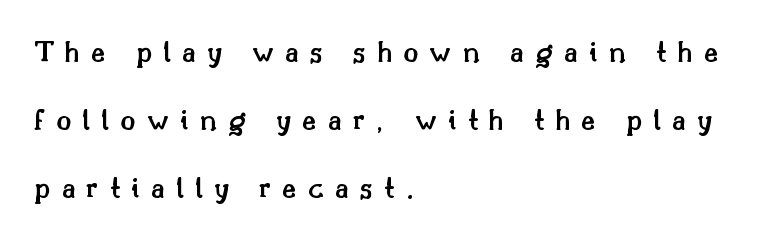
The image shows 31 px semibold serif type, upright; set left-aligned, loose line spacing (2.19x), unusually wide letter spacing (+0.36 em), not underlined; medium stroke contrast and a small x-height.
